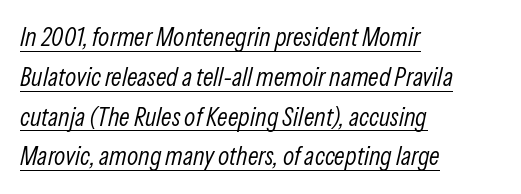
Weight: not bold — regular or lighter. Caption: lettering with a line underneath. Whoever set this chose a conventional vertical rhythm. A typesetter would mark this as italic. No extra tracking has been applied to these lines.
